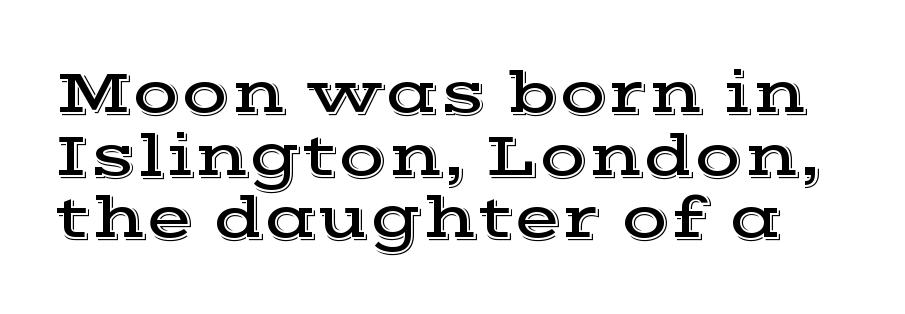
{"serif": "yes", "italic": "no", "width": "wide", "x_height": "medium", "monospaced": "no", "underline": "no", "line_spacing": "tight", "line_spacing_ratio": 1.01, "letter_spacing": "normal", "letter_spacing_em": 0.0, "glyph_px": 62}
